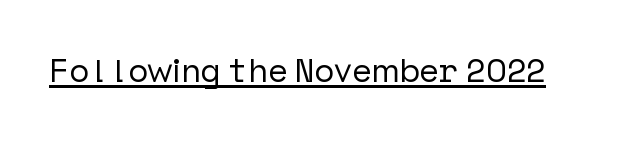
{"serif": "no", "italic": "no", "width": "normal", "stroke_contrast": "low", "x_height": "medium", "underline": "yes", "letter_spacing": "normal", "letter_spacing_em": 0.0, "glyph_px": 33}
